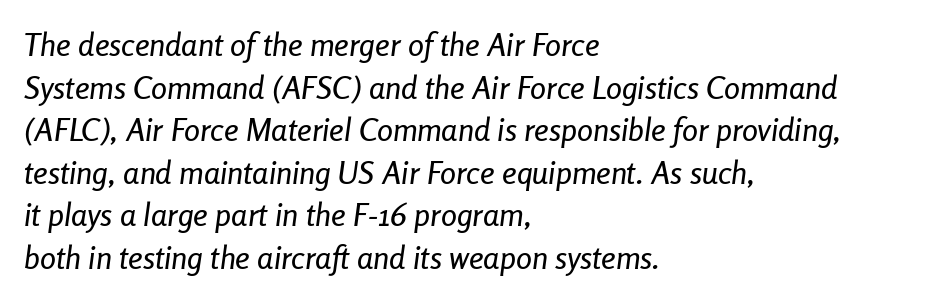
{"italic": "yes", "lean": "right", "slant_degrees": 8, "width": "condensed", "stroke_contrast": "low", "x_height": "medium", "monospaced": "no", "underline": "no", "align": "left", "line_spacing": "normal", "line_spacing_ratio": 1.33, "letter_spacing": "normal", "letter_spacing_em": 0.0, "glyph_px": 32}
